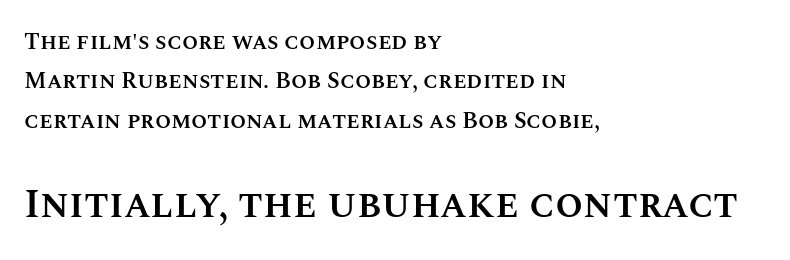
{"italic": "no", "bold": "semi", "weight": "semibold", "width": "normal", "stroke_contrast": "medium", "x_height": "large", "monospaced": "no", "underline": "no", "align": "left", "line_spacing_ratio": 1.71, "letter_spacing": "normal", "letter_spacing_em": 0.0, "larger_block": "second", "size_ratio": 1.74, "glyph_px": 40}
